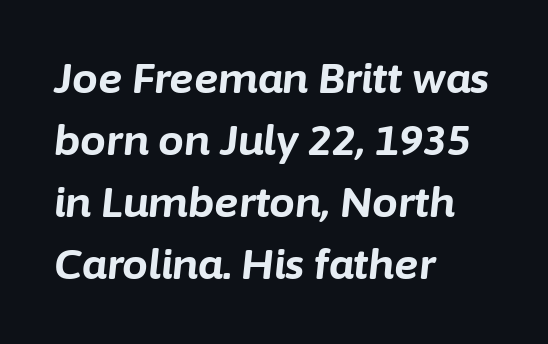
The image shows 41 px bold type, italic (leaning right); set left-aligned, normal line spacing (1.51x), normal letter spacing, not underlined; low stroke contrast and a medium x-height.
